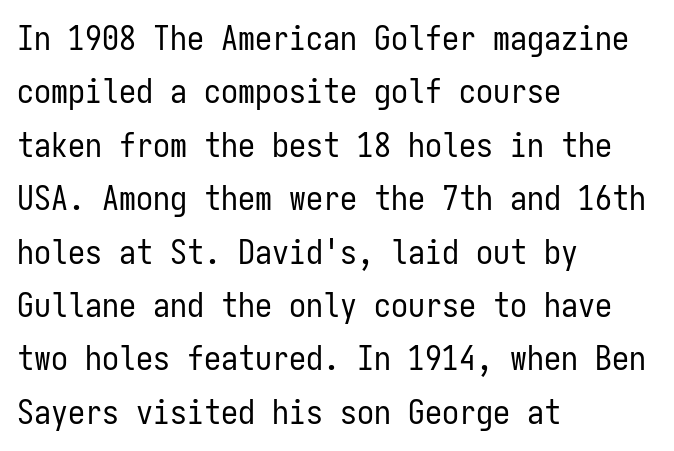
{"serif": "no", "italic": "no", "bold": "no", "weight": "regular", "width": "condensed", "stroke_contrast": "low", "x_height": "medium", "monospaced": "yes", "underline": "no", "align": "left", "line_spacing": "normal", "line_spacing_ratio": 1.57, "letter_spacing": "normal", "letter_spacing_em": 0.0, "glyph_px": 34}
